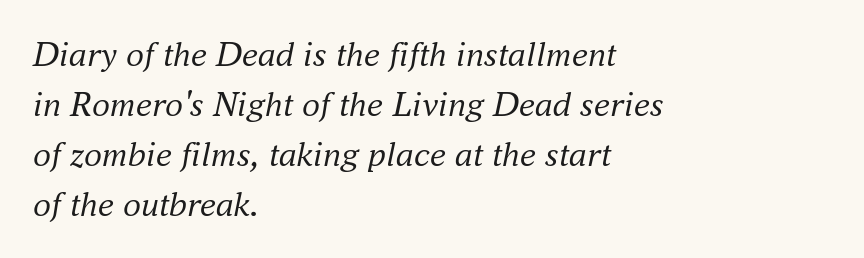
{"serif": "yes", "italic": "yes", "lean": "right", "slant_degrees": 16, "bold": "no", "weight": "regular", "width": "normal", "stroke_contrast": "medium", "x_height": "small", "monospaced": "no", "underline": "no", "align": "left", "line_spacing": "normal", "line_spacing_ratio": 1.39, "letter_spacing": "normal", "letter_spacing_em": 0.0, "glyph_px": 36}
